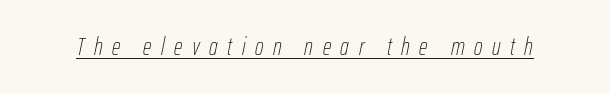
{"italic": "yes", "lean": "right", "slant_degrees": 12, "bold": "no", "underline": "yes", "letter_spacing": "wide", "letter_spacing_em": 0.4, "glyph_px": 24}
